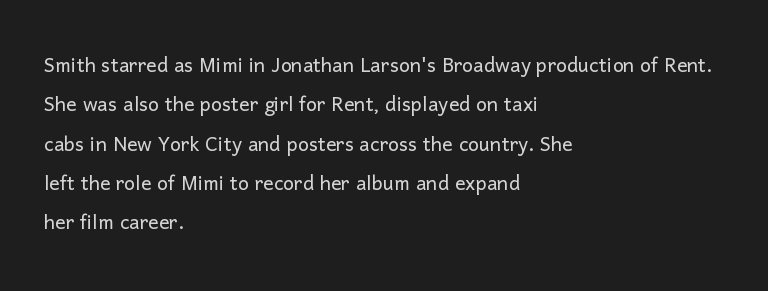
Q: Is the text bold? A: No.
Q: Is the text italic (slanted)? A: No, it is upright.
Q: Is the text underlined? A: No.
Q: How is the paragraph aligned? A: Left-aligned.
Q: Is the spacing between letters normal or unusually wide? A: Normal.
Q: Is the spacing between lines tight, normal or loose? A: Normal.
